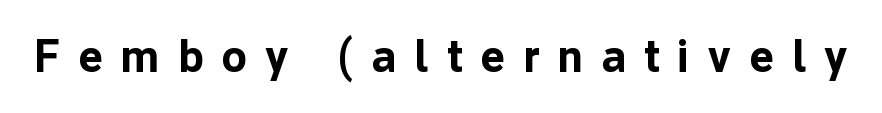
The image shows 46 px bold sans-serif type, upright; set unusually wide letter spacing (+0.4 em), not underlined; low stroke contrast and a medium x-height.
